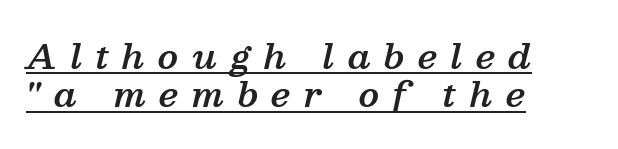
{"serif": "yes", "italic": "yes", "lean": "right", "slant_degrees": 13, "bold": "semi", "weight": "semibold", "width": "normal", "stroke_contrast": "medium", "x_height": "medium", "monospaced": "no", "underline": "yes", "align": "left", "line_spacing": "tight", "line_spacing_ratio": 1.13, "letter_spacing": "wide", "letter_spacing_em": 0.39, "glyph_px": 34}
